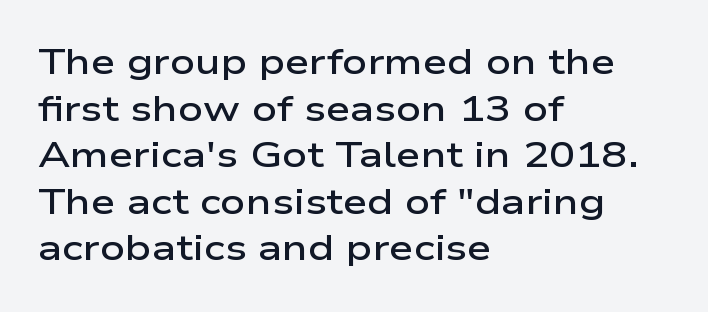
Q: Is the text bold? A: Semi-bold.
Q: Is the text italic (slanted)? A: No, it is upright.
Q: Is the typeface a serif or a sans-serif typeface? A: Sans-serif.
Q: Is the text underlined? A: No.
Q: How is the paragraph aligned? A: Left-aligned.
Q: Is the spacing between letters normal or unusually wide? A: Normal.
Q: Is the spacing between lines tight, normal or loose? A: Normal.
Q: Width (condensed, normal, or wide)? A: Wide.
Q: Stroke contrast? A: Low.
Q: x-height? A: Medium.
Q: Monospaced? A: No.
